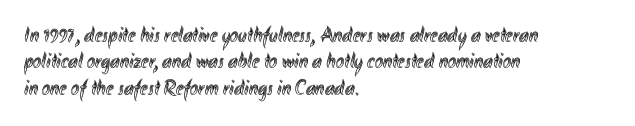
The image shows 22 px text type; set left-aligned, line spacing 1.2x, normal letter spacing, not underlined.
